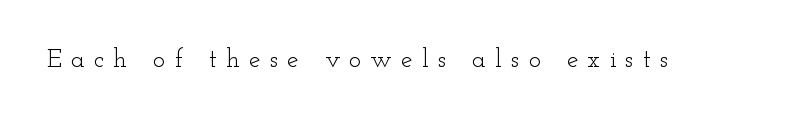
{"italic": "no", "bold": "no", "underline": "no", "letter_spacing": "wide", "letter_spacing_em": 0.35, "glyph_px": 26}
